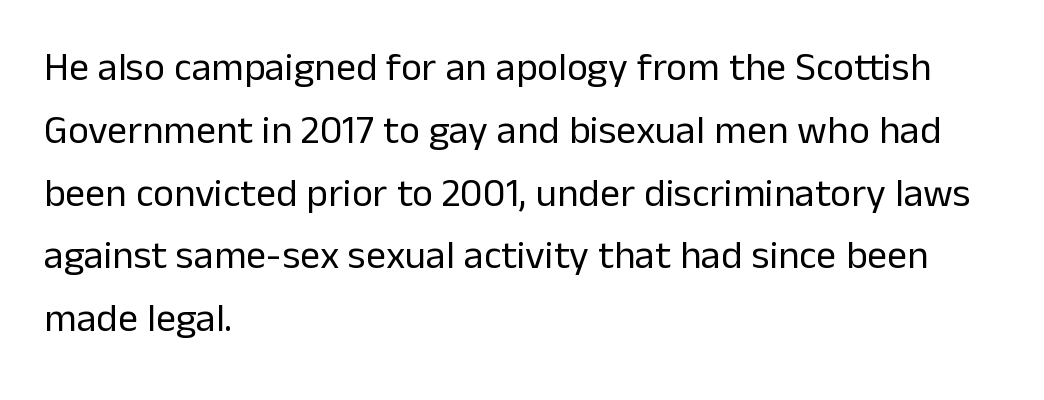
Looks like regular typesetting: each glyph gets only the width it needs. This rendering leaves character spacing at its baseline value. The strokes are not fattened; the text isn't bold. Type style note: lacks serifs. Lines of text with bare space underneath. Each new line begins a customary step beneath the previous one.
